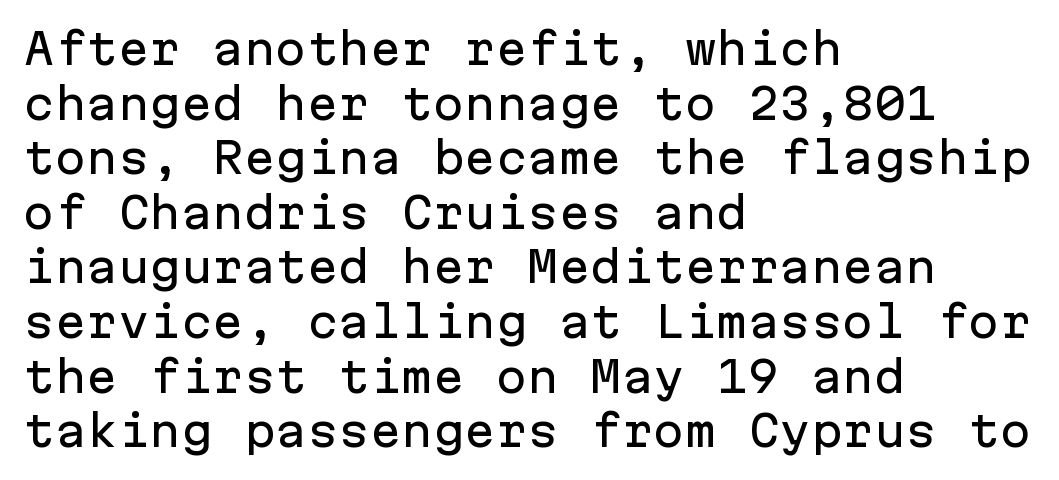
The image shows 42 px sans-serif type, upright, monospaced; set left-aligned, normal line spacing (1.3x), normal letter spacing, not underlined; low stroke contrast and a medium x-height.
